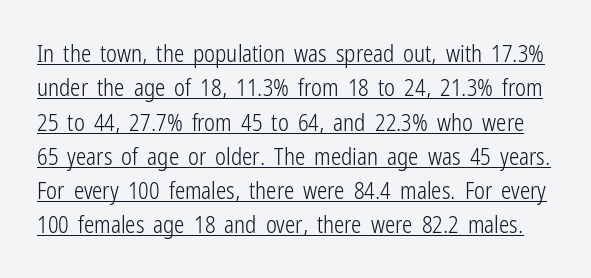
Q: Is the text bold? A: No.
Q: Is the text italic (slanted)? A: No, it is upright.
Q: Is the text underlined? A: Yes.
Q: Is the spacing between letters normal or unusually wide? A: Normal.
Q: Is the spacing between lines tight, normal or loose? A: Normal.
